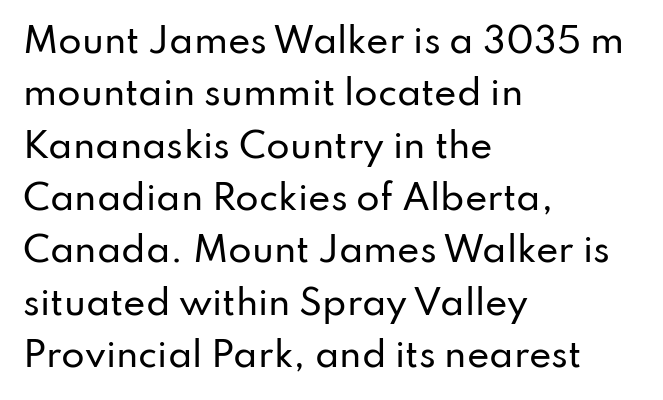
The strip under each line holds only bare page. Ascenders rise straight up at ninety degrees. Between one letter and the next there's only the usual sliver of space. The rendering shows plain stroke endings on the letterforms — a sans-serif design.
